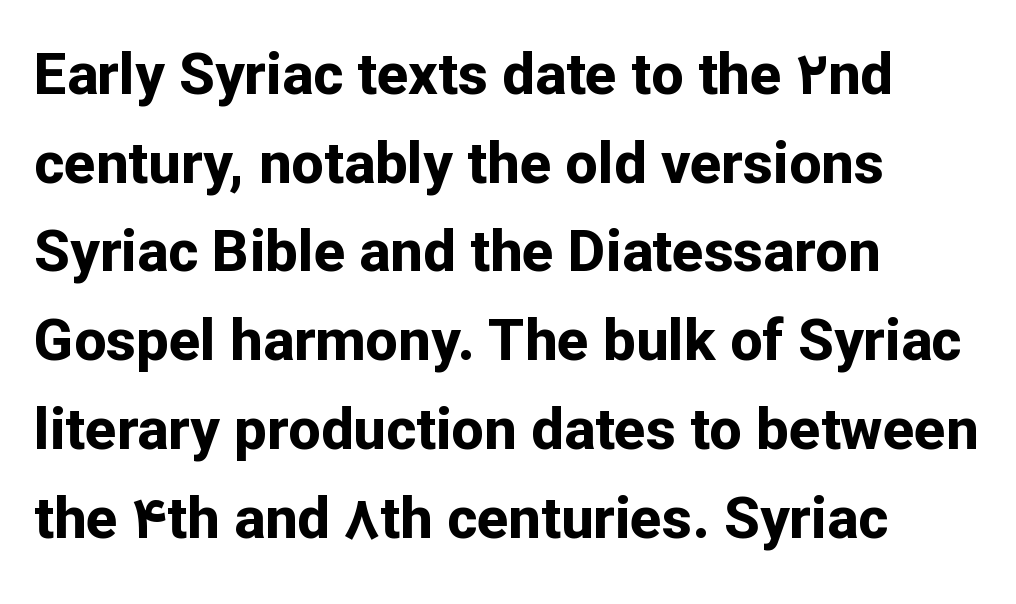
The space beneath each line is pristine and unruled. Characters remain perfectly vertical along every line. Leading: standard. Character widths vary here, with narrow letters taking less room than wide ones. Typographic density is high because the face is bold. Font category for this specimen: sans-serif.
